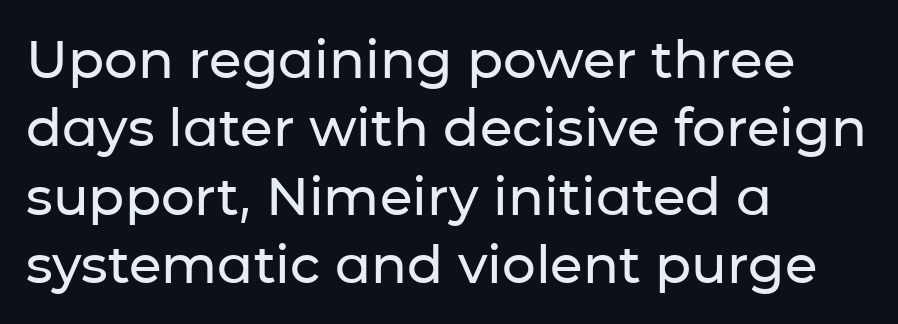
{"serif": "no", "italic": "no", "width": "normal", "stroke_contrast": "low", "x_height": "medium", "monospaced": "no", "underline": "no", "align": "left", "line_spacing": "normal", "line_spacing_ratio": 1.29, "letter_spacing": "normal", "letter_spacing_em": 0.0, "glyph_px": 53}
